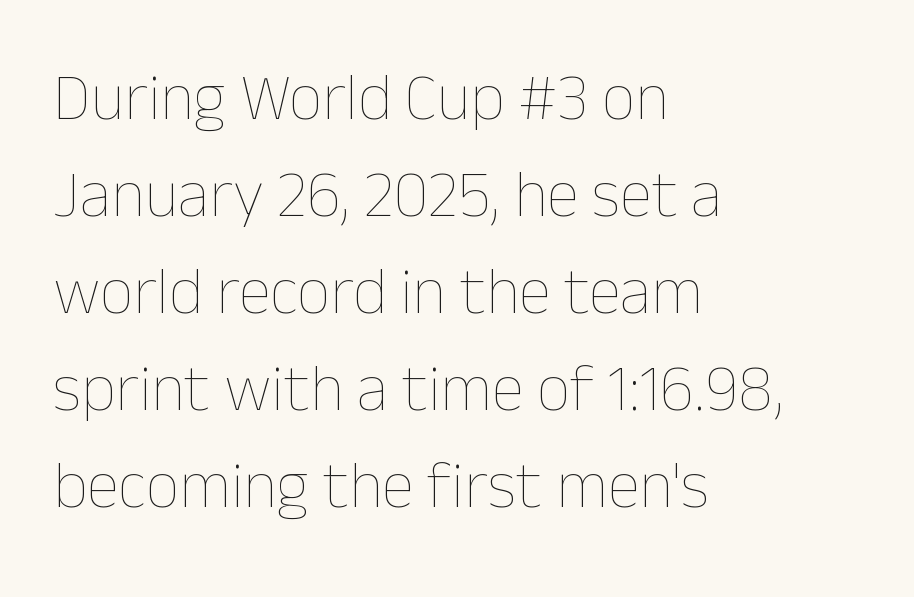
The strokes carry an ordinary text weight at most. This sample uses plain, unmodified letter spacing. The font's upright variant was chosen for this text. The passage shown stacks its lines at a standard gap. The ragged edge is on the right, which tells us the setting is flush left. The face used here is proportionally spaced, like ordinary book or web type.
